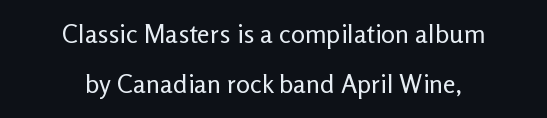
The image shows 26 px text type, upright; set centered, loose line spacing (1.91x), normal letter spacing, not underlined.
